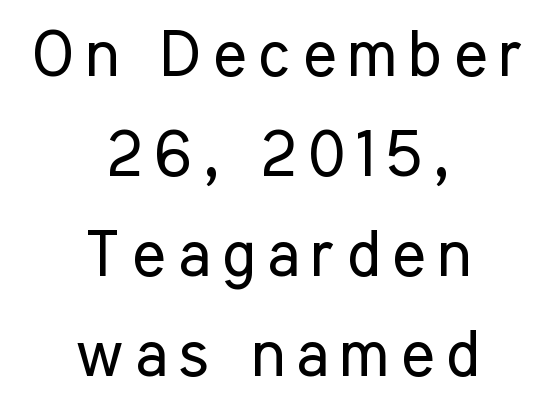
Q: Is the text bold? A: No.
Q: Is the text italic (slanted)? A: No, it is upright.
Q: Is the typeface a serif or a sans-serif typeface? A: Sans-serif.
Q: Is the text underlined? A: No.
Q: How is the paragraph aligned? A: Centered.
Q: Is the spacing between lines tight, normal or loose? A: Normal.
Q: Width (condensed, normal, or wide)? A: Condensed.
Q: Stroke contrast? A: Low.
Q: x-height? A: Medium.
Q: Monospaced? A: No.
